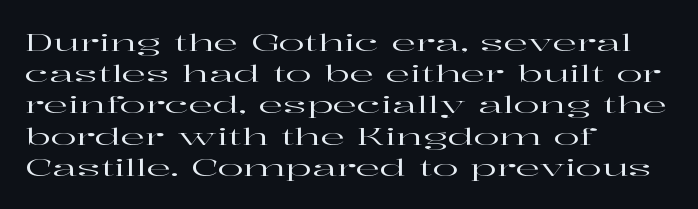
Does the copy run flush right? No — it runs flush left. The font's upright variant was chosen for this text. Descender tails drop into unmarked territory. Reading down the column, the eye jumps a familiar distance to each next line.
